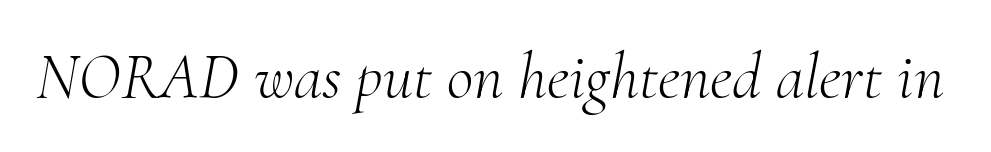
Q: Is the text bold? A: No.
Q: Is the text italic (slanted)? A: Yes, it leans right by about 10 degrees.
Q: Is the typeface a serif or a sans-serif typeface? A: Serif.
Q: Is the text underlined? A: No.
Q: Is the spacing between letters normal or unusually wide? A: Normal.
Q: Width (condensed, normal, or wide)? A: Normal.
Q: Stroke contrast? A: Medium.
Q: x-height? A: Small.
Q: Monospaced? A: No.
